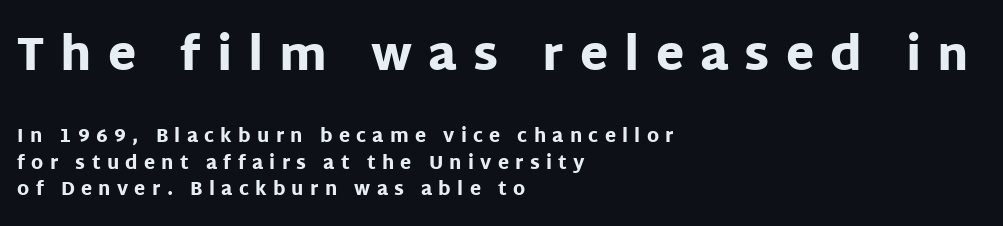
Do the characters align in a grid? No, the font is proportional. Underlining? Definitely not there. I'd call this a sans setting — the letters go barefoot. The rendering anchors every line to the left-hand side.
